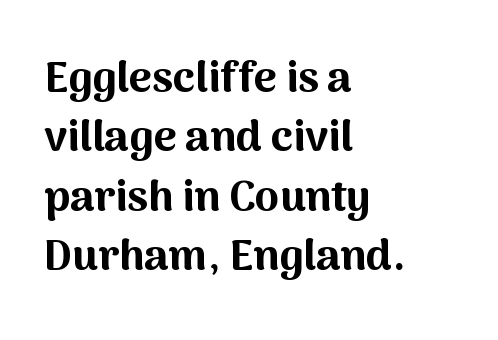
The image shows 44 px bold sans-serif type, upright; set left-aligned, normal line spacing (1.35x), normal letter spacing, not underlined; medium stroke contrast and a medium x-height.
